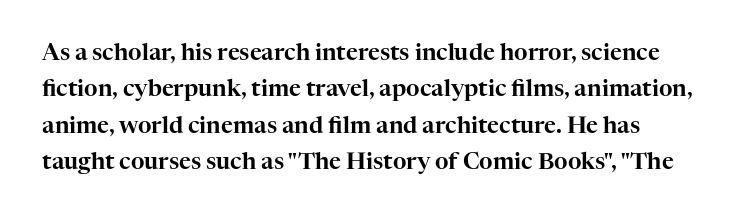
{"italic": "no", "underline": "no", "line_spacing": "normal", "line_spacing_ratio": 1.58, "letter_spacing": "normal", "letter_spacing_em": 0.0, "glyph_px": 23}
